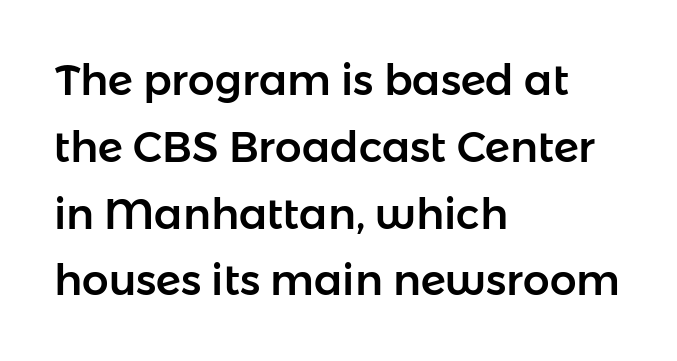
The image shows 42 px sans-serif type, upright; set left-aligned, normal line spacing (1.59x), normal letter spacing, not underlined; low stroke contrast and a medium x-height.
